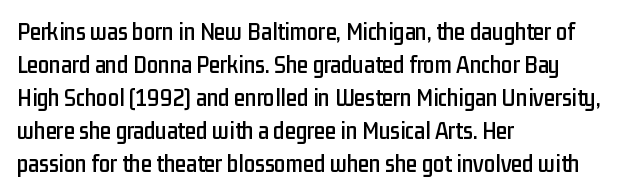
{"italic": "no", "underline": "no", "align": "left", "line_spacing": "normal", "line_spacing_ratio": 1.32, "letter_spacing": "normal", "letter_spacing_em": 0.0, "glyph_px": 25}
